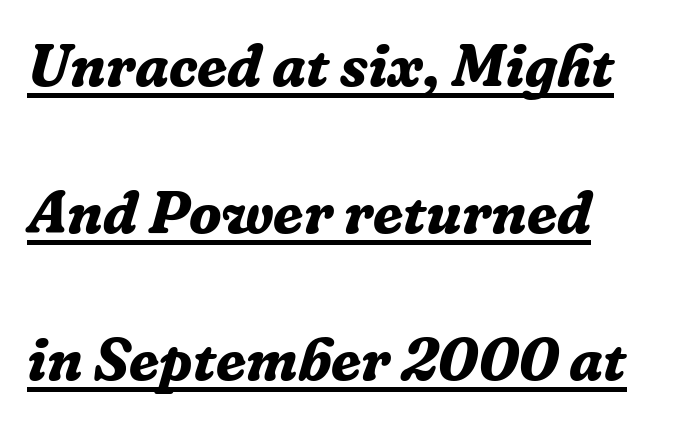
The image shows 60 px bold serif type, italic (leaning right); set loose line spacing (2.45x), normal letter spacing, underlined; low stroke contrast and a medium x-height.
